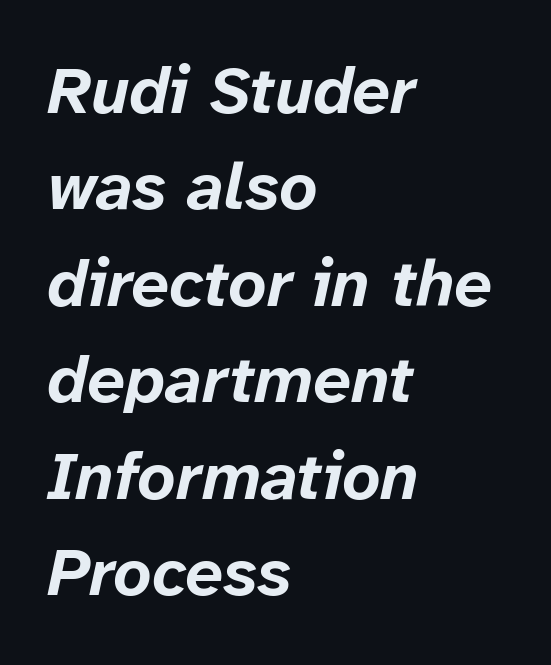
Q: Is the text bold? A: Yes.
Q: Is the text italic (slanted)? A: Yes, it leans right by about 12 degrees.
Q: Is the text underlined? A: No.
Q: How is the paragraph aligned? A: Left-aligned.
Q: Is the spacing between letters normal or unusually wide? A: Normal.
Q: Is the spacing between lines tight, normal or loose? A: Normal.
Q: Width (condensed, normal, or wide)? A: Normal.
Q: Stroke contrast? A: Low.
Q: x-height? A: Medium.
Q: Monospaced? A: No.
